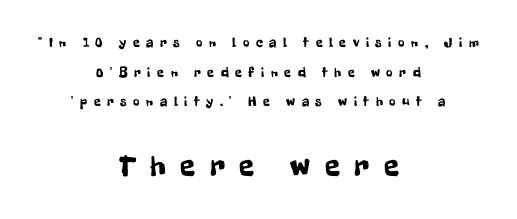
The image shows 31 px condensed sans-serif type, upright; set centered, loose line spacing (2.11x), unusually wide letter spacing (+0.47 em), not underlined; the second (bottom) block is 2.21x larger; low stroke contrast and a medium x-height.
